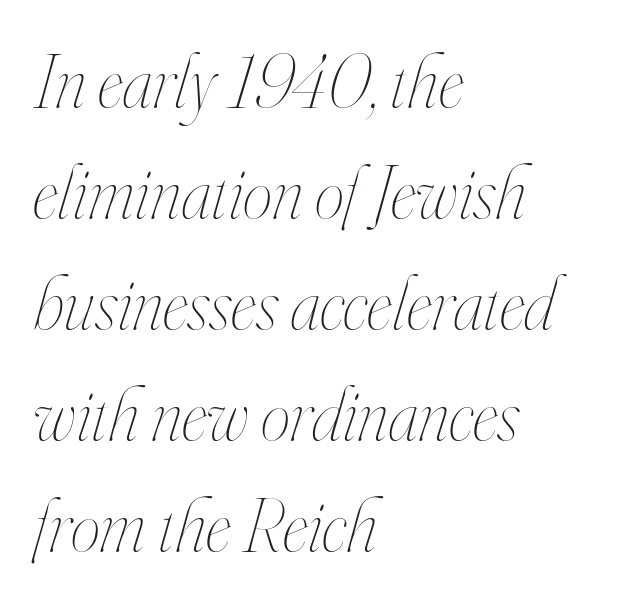
{"italic": "yes", "lean": "right", "slant_degrees": 16, "bold": "no", "weight": "thin", "width": "condensed", "stroke_contrast": "high", "x_height": "small", "monospaced": "no", "underline": "no", "align": "left", "line_spacing": "normal", "line_spacing_ratio": 1.48, "letter_spacing": "normal", "letter_spacing_em": 0.0, "glyph_px": 75}
